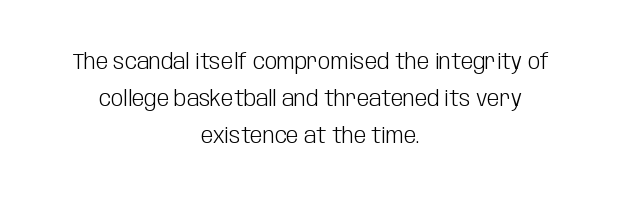
{"italic": "no", "bold": "no", "underline": "no", "align": "center", "line_spacing": "normal", "line_spacing_ratio": 1.69, "letter_spacing": "normal", "letter_spacing_em": 0.0, "glyph_px": 22}
